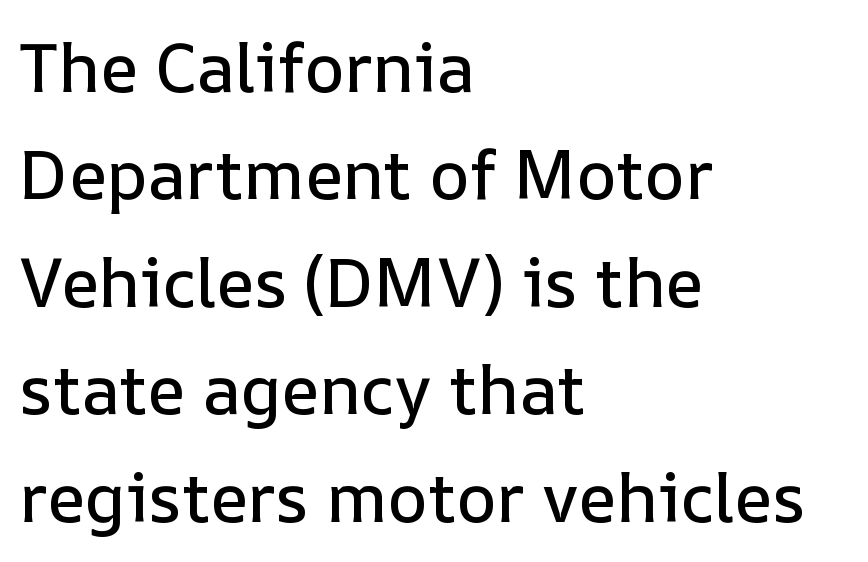
Characters follow at the spacing the type designer built in. Here the designer chose a conventional face with non-uniform glyph widths. Posture: upright roman. Leading matches the norm, producing a regular column.
